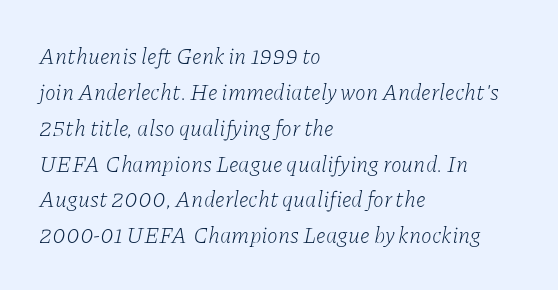
Leading: standard. In CSS terms this would be text-align: left. Here the glyphs are tracked normally, forming tight word shapes. Italic? Definitely — the glyphs are oblique. Is this a heavy cut? Hardly; it is regular or lighter. The words here are not underlined.
